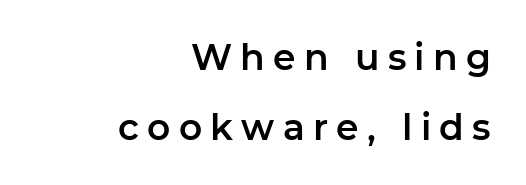
Unlike italic type, these characters show no tilt at all. The face used here is proportionally spaced, like ordinary book or web type. Check where the strokes stop: nothing finishes them off — pure sans. Typeset ragged left — the right edge is the straight one. Does extra space separate the letters? Yes, quite a lot of it.
